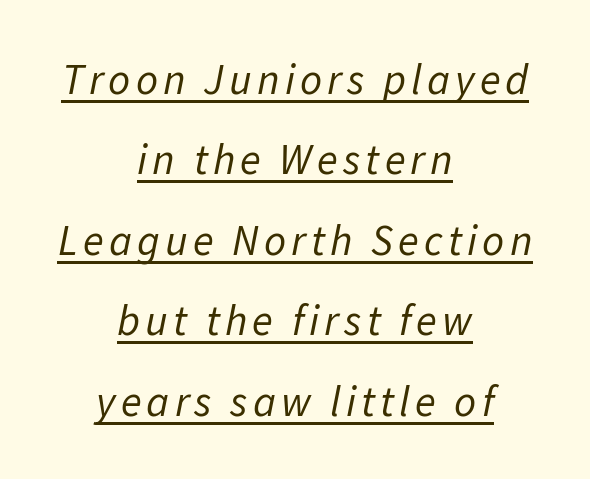
Q: Is the text bold? A: No.
Q: Is the text italic (slanted)? A: Yes, it leans right by about 11 degrees.
Q: Is the text underlined? A: Yes.
Q: How is the paragraph aligned? A: Centered.
Q: Width (condensed, normal, or wide)? A: Normal.
Q: Stroke contrast? A: Low.
Q: x-height? A: Medium.
Q: Monospaced? A: No.
